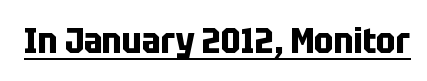
The image shows 36 px bold, condensed sans-serif type, upright; set normal letter spacing, underlined; low stroke contrast and a large x-height.
